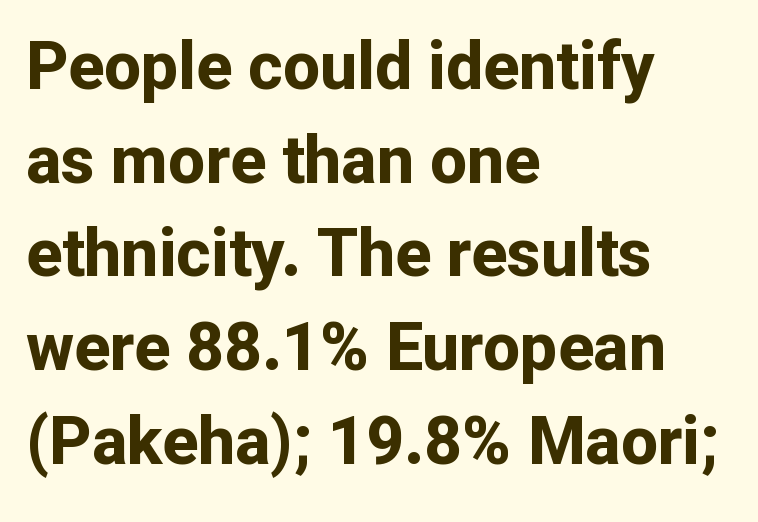
{"serif": "no", "italic": "no", "bold": "yes", "weight": "bold", "width": "normal", "stroke_contrast": "low", "x_height": "medium", "monospaced": "no", "underline": "no", "align": "left", "line_spacing": "normal", "line_spacing_ratio": 1.42, "letter_spacing": "normal", "letter_spacing_em": 0.0, "glyph_px": 66}
